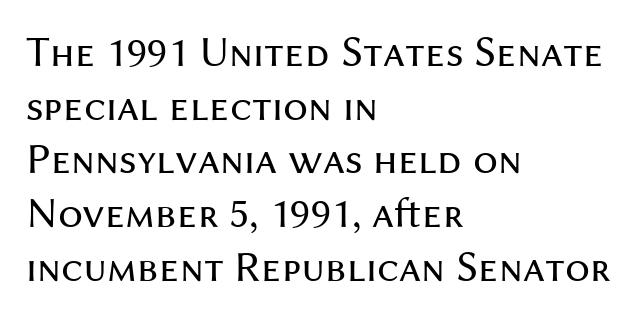
Q: Is the text bold? A: No.
Q: Is the text italic (slanted)? A: No, it is upright.
Q: Is the typeface a serif or a sans-serif typeface? A: Sans-serif.
Q: Is the text underlined? A: No.
Q: How is the paragraph aligned? A: Left-aligned.
Q: Is the spacing between letters normal or unusually wide? A: Normal.
Q: Width (condensed, normal, or wide)? A: Normal.
Q: Stroke contrast? A: Medium.
Q: x-height? A: Medium.
Q: Monospaced? A: No.
